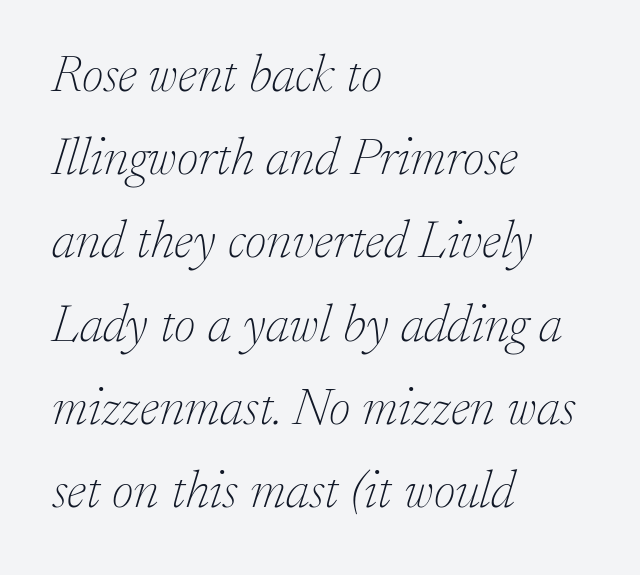
{"serif": "yes", "italic": "yes", "lean": "right", "slant_degrees": 17, "bold": "no", "weight": "thin", "width": "normal", "stroke_contrast": "low", "x_height": "small", "monospaced": "no", "underline": "no", "align": "left", "line_spacing": "normal", "line_spacing_ratio": 1.57, "letter_spacing": "normal", "letter_spacing_em": 0.0, "glyph_px": 53}
